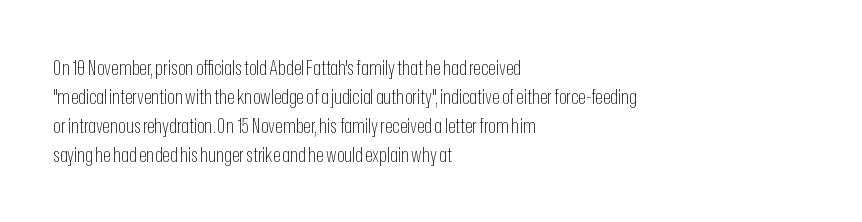
Beneath every word, the page is bare. Stems here are at most as thick as an everyday book face. When letters stand straight like this, we call the style roman or upright. This rendering leaves character spacing at its baseline value. The rendering uses a moderate line-height, typical for paragraphs.
